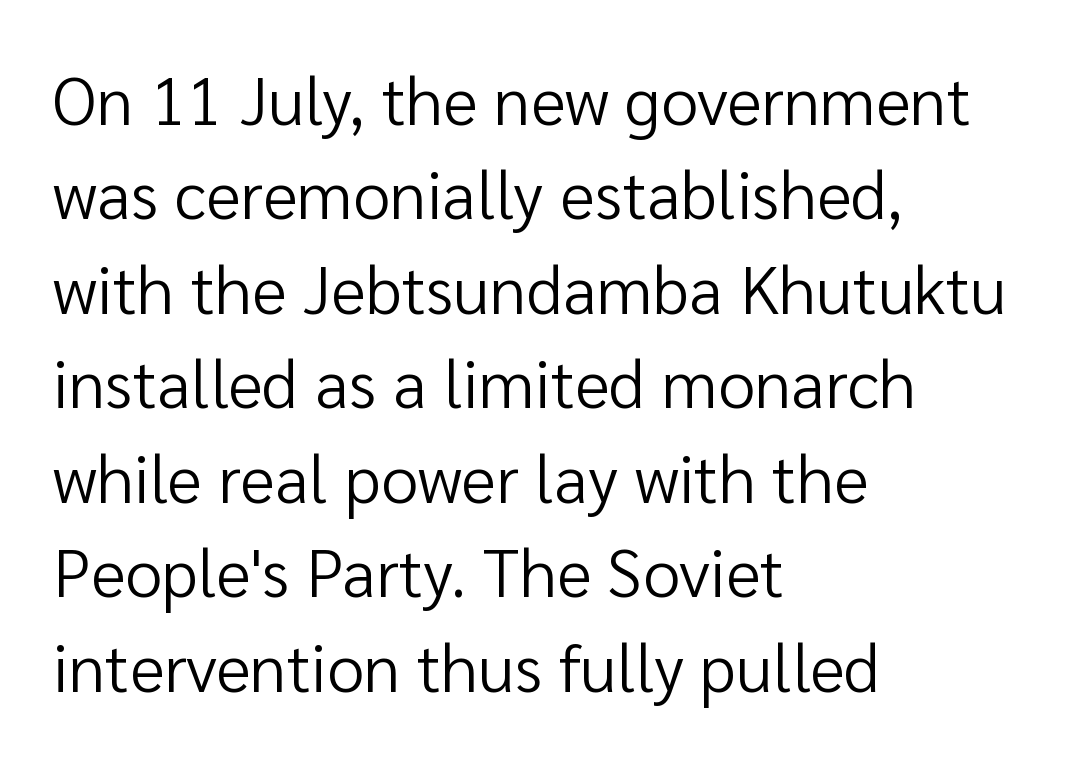
The passage shown is typed in a proportional face where columns would drift. Classification — sans serif. The string is rendered with underlining switched off. The lines in this sample share a left origin and differ only in where they stop. Horizontal bands of white between lines are of average thickness. Vertical strokes here are truly vertical.
